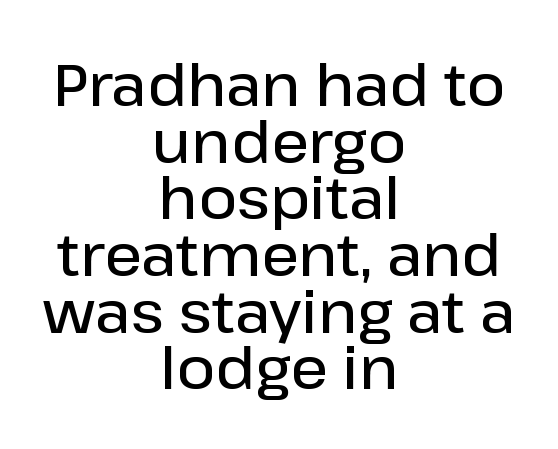
Q: Is the text bold? A: Semi-bold.
Q: Is the text italic (slanted)? A: No, it is upright.
Q: Is the typeface a serif or a sans-serif typeface? A: Sans-serif.
Q: Is the text underlined? A: No.
Q: How is the paragraph aligned? A: Centered.
Q: Is the spacing between letters normal or unusually wide? A: Normal.
Q: Is the spacing between lines tight, normal or loose? A: Tight.
Q: Width (condensed, normal, or wide)? A: Normal.
Q: Stroke contrast? A: Low.
Q: x-height? A: Medium.
Q: Monospaced? A: No.
